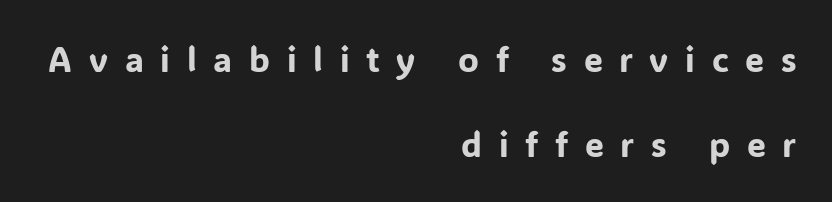
{"serif": "no", "italic": "no", "width": "normal", "stroke_contrast": "low", "x_height": "medium", "monospaced": "no", "underline": "no", "align": "right", "line_spacing": "loose", "line_spacing_ratio": 2.49, "letter_spacing": "wide", "letter_spacing_em": 0.49, "glyph_px": 34}
